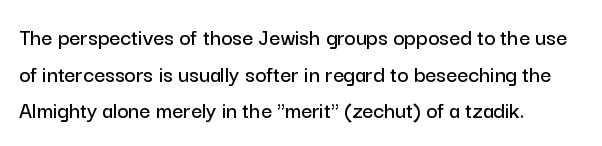
{"italic": "no", "underline": "no", "align": "left", "line_spacing": "normal", "line_spacing_ratio": 1.53, "letter_spacing": "normal", "letter_spacing_em": 0.0, "glyph_px": 24}
